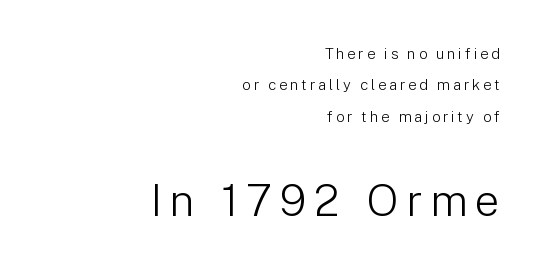
The image shows 44 px light sans-serif type, upright; set right-aligned, loose line spacing (2.1x), not underlined; the second (bottom) block is 2.93x larger; low stroke contrast and a medium x-height.
